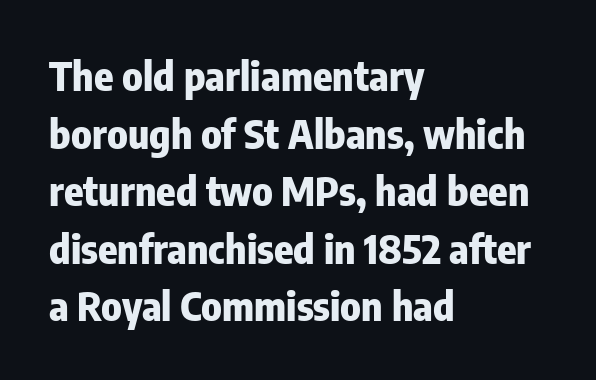
The image shows 40 px heavy, condensed sans-serif type, upright; set left-aligned, normal line spacing (1.44x), normal letter spacing, not underlined; low stroke contrast and a medium x-height.
